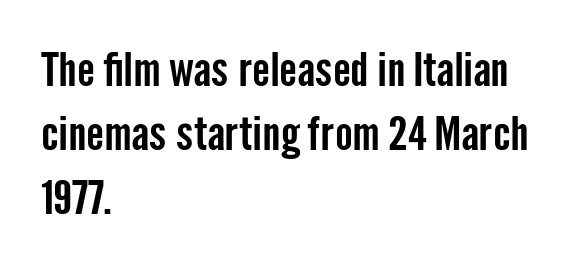
Regular leading. Regarding serifs, this sample does without them. The zone under the glyphs is completely vacant. Posture: vertical. Standard letterfit; no display-style spreading of the glyphs.
